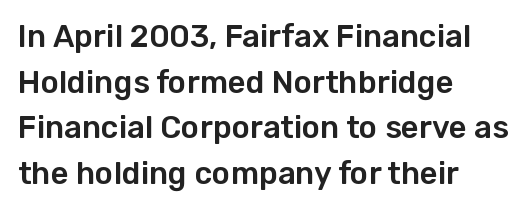
{"serif": "no", "italic": "no", "width": "normal", "stroke_contrast": "low", "x_height": "medium", "monospaced": "no", "underline": "no", "align": "left", "line_spacing": "normal", "line_spacing_ratio": 1.47, "letter_spacing": "normal", "letter_spacing_em": 0.0, "glyph_px": 31}
